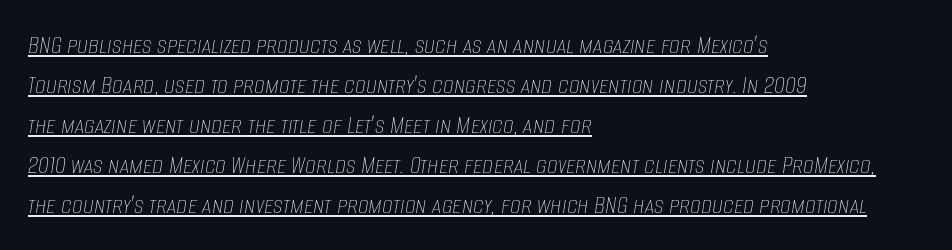
{"italic": "yes", "lean": "right", "slant_degrees": 8, "bold": "no", "underline": "yes", "align": "left", "line_spacing": "normal", "line_spacing_ratio": 1.48, "letter_spacing": "normal", "letter_spacing_em": 0.0, "glyph_px": 27}
